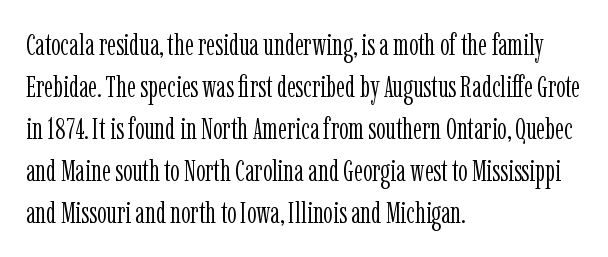
{"serif": "yes", "italic": "no", "bold": "no", "weight": "light", "width": "condensed", "stroke_contrast": "low", "x_height": "medium", "monospaced": "no", "underline": "no", "align": "left", "line_spacing": "normal", "line_spacing_ratio": 1.4, "letter_spacing": "normal", "letter_spacing_em": 0.0, "glyph_px": 30}
